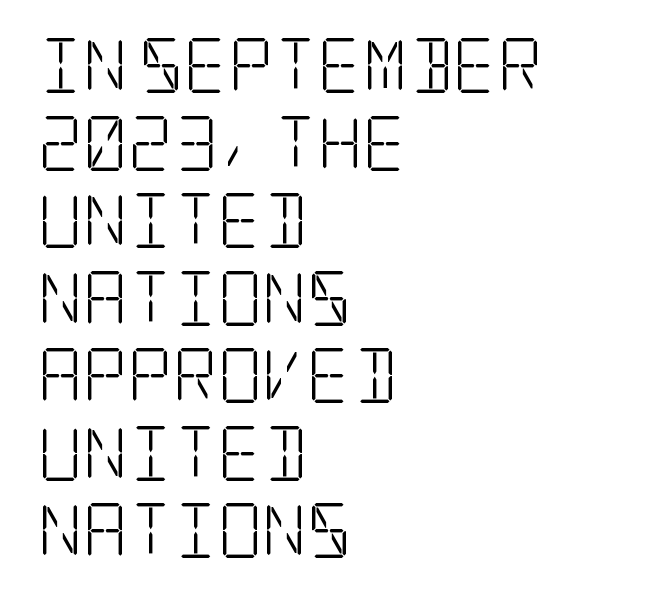
Type without underlining. Stroke mass is kept to a normal reading level or below. The lines in this sample share a left origin and differ only in where they stop. Inter-character spacing is left at the font's built-in metrics.
